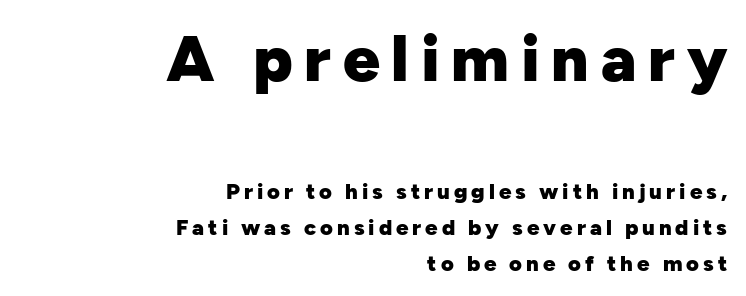
Q: Is the text bold? A: Yes.
Q: Is the text italic (slanted)? A: No, it is upright.
Q: Is the typeface a serif or a sans-serif typeface? A: Sans-serif.
Q: Is the text underlined? A: No.
Q: How is the paragraph aligned? A: Right-aligned.
Q: Is the spacing between lines tight, normal or loose? A: Normal.
Q: Which block of text is set in a larger size, the first (top) or the second (bottom)? A: The first (top) one.
Q: Width (condensed, normal, or wide)? A: Normal.
Q: Stroke contrast? A: Low.
Q: x-height? A: Medium.
Q: Monospaced? A: No.
